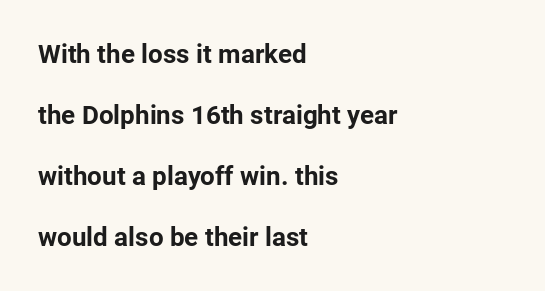
The image shows 26 px bold type, upright; set left-aligned, loose line spacing (2.34x), normal letter spacing, not underlined.
